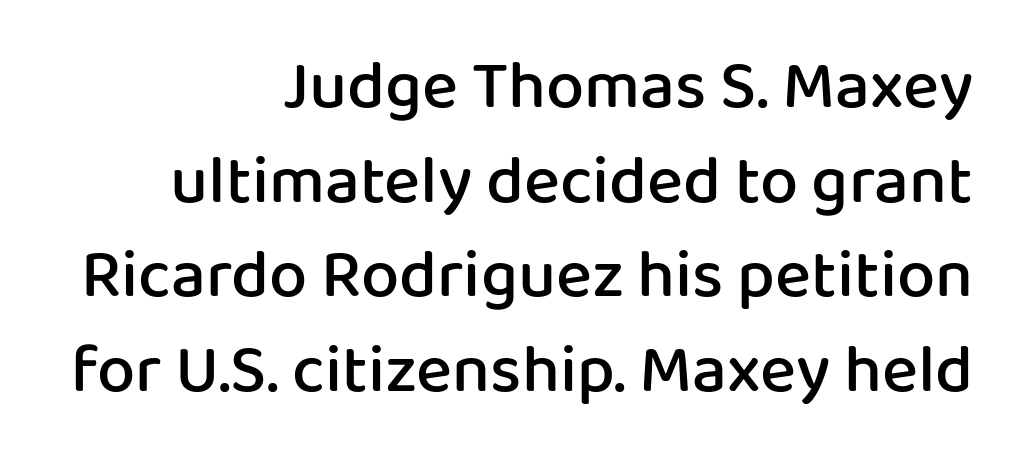
Students, note that the glyphs here touch the page at normal intervals. Stroke terminals: plain, sans-serif. Check the space under the baseline: it is left empty. The space between consecutive lines is moderate.
